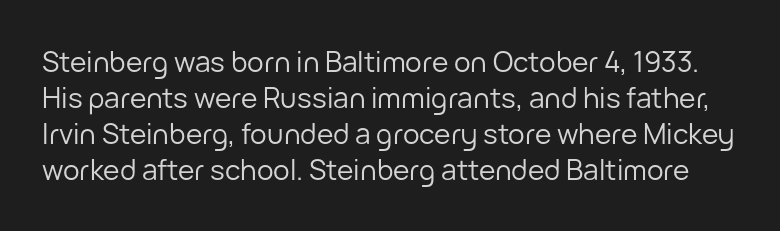
Q: Is the text bold? A: No.
Q: Is the text italic (slanted)? A: No, it is upright.
Q: Is the typeface a serif or a sans-serif typeface? A: Sans-serif.
Q: Is the text underlined? A: No.
Q: Is the spacing between letters normal or unusually wide? A: Normal.
Q: Is the spacing between lines tight, normal or loose? A: Normal.
Q: Width (condensed, normal, or wide)? A: Normal.
Q: Stroke contrast? A: Low.
Q: x-height? A: Medium.
Q: Monospaced? A: No.
